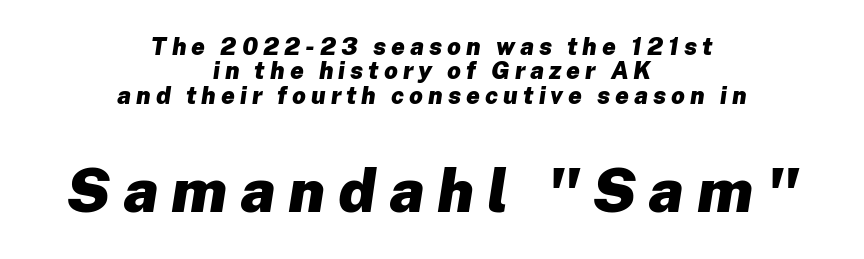
Descenders are the only things crossing below the line. The letters in the lower block stand taller than those in the block above. Quick note: interline space is minimal. In terms of letterspacing, this is a distinctly airy, spread setting. Compared with ordinary roman type, these characters are visibly tilted. The whitespace from short lines is split evenly between both sides.
